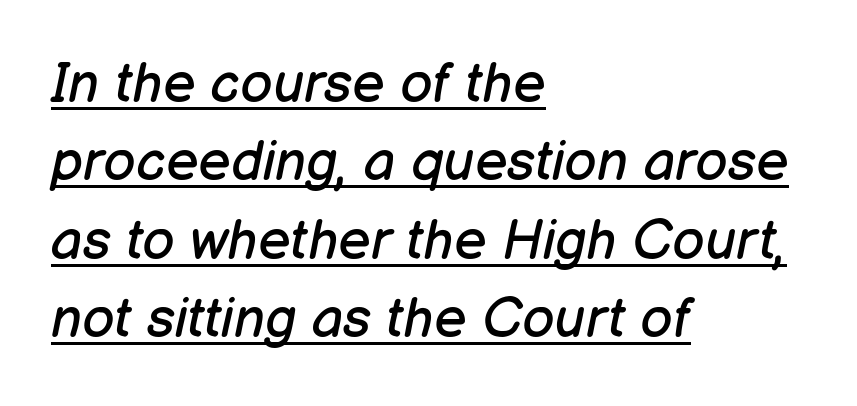
Compared with a centered layout, this one pins lines to the left instead. If you measured baseline to baseline, you'd find a middling distance. These lines are rendered in a variable-pitch font. This sample carries an underscore along the baseline area.
